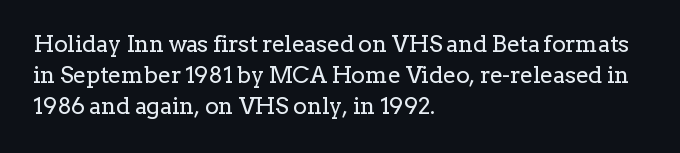
Descenders are the only things crossing below the line. The font sits on the lighter half of the weight spectrum, regular included. Does the copy run flush right? No — it runs flush left. Vertically, the passage feels balanced, rows spaced as you'd expect.
